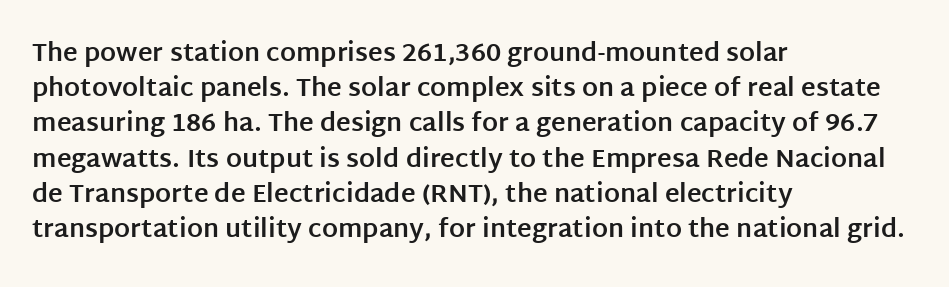
Here the glyphs are tracked normally, forming tight word shapes. Posture: upright roman. Plain, unruled lines of type. Leading matches the norm, producing a regular column.
